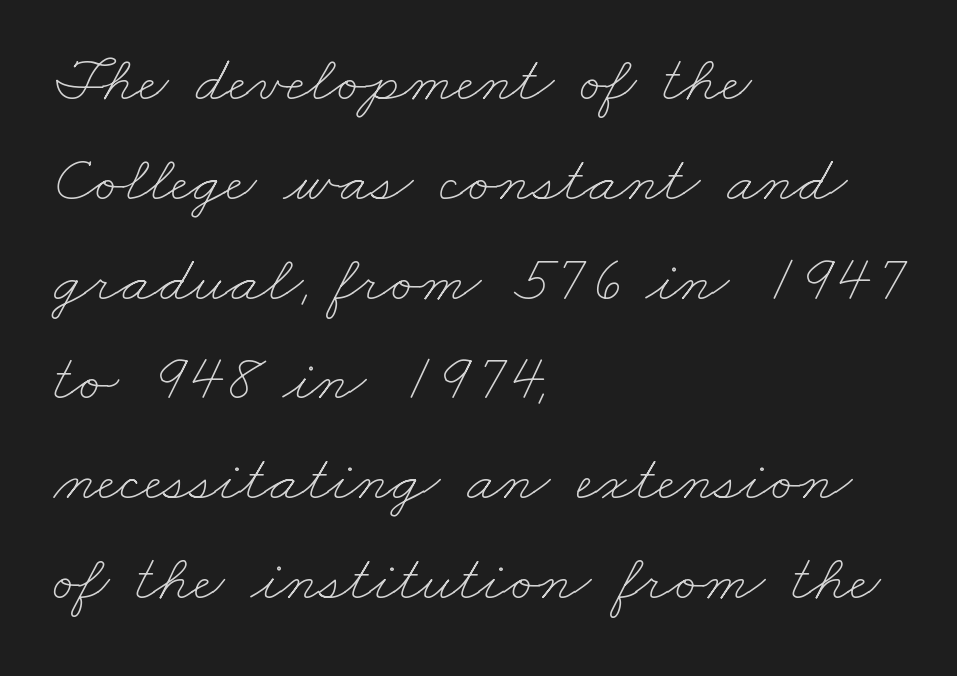
{"bold": "no", "weight": "thin", "width": "wide", "stroke_contrast": "low", "x_height": "small", "monospaced": "no", "underline": "no", "align": "left", "line_spacing": "normal", "line_spacing_ratio": 1.49, "letter_spacing": "normal", "letter_spacing_em": 0.0, "glyph_px": 67}
